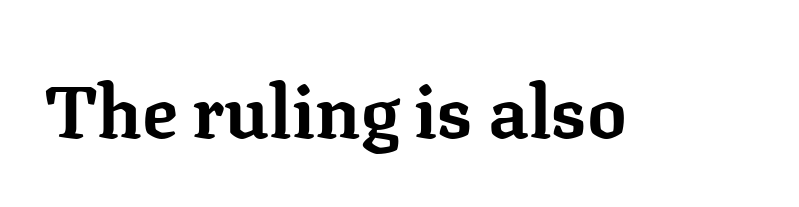
The image shows 74 px bold serif type, upright; set normal letter spacing, not underlined; low stroke contrast and a medium x-height.
